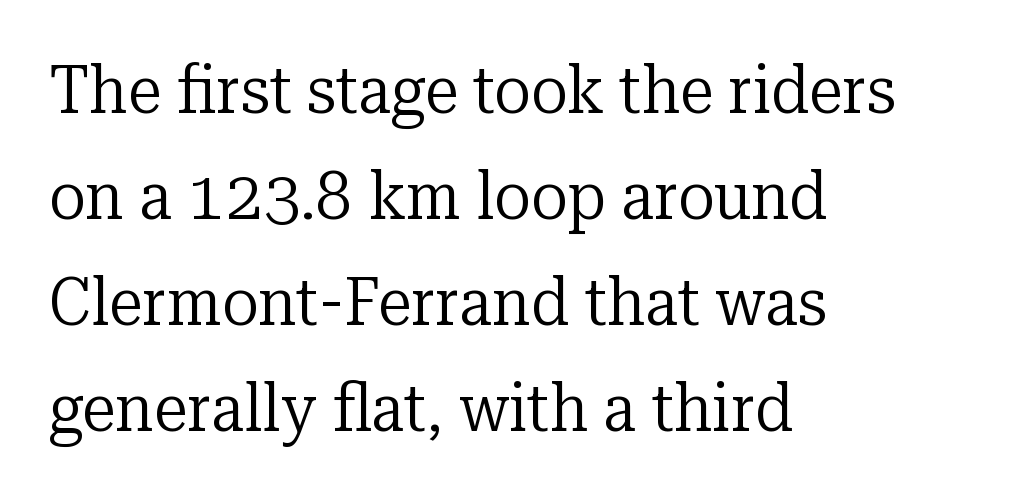
Q: Is the text bold? A: No.
Q: Is the text italic (slanted)? A: No, it is upright.
Q: Is the typeface a serif or a sans-serif typeface? A: Serif.
Q: Is the text underlined? A: No.
Q: How is the paragraph aligned? A: Left-aligned.
Q: Is the spacing between letters normal or unusually wide? A: Normal.
Q: Is the spacing between lines tight, normal or loose? A: Normal.
Q: Width (condensed, normal, or wide)? A: Normal.
Q: Stroke contrast? A: Low.
Q: x-height? A: Medium.
Q: Monospaced? A: No.
